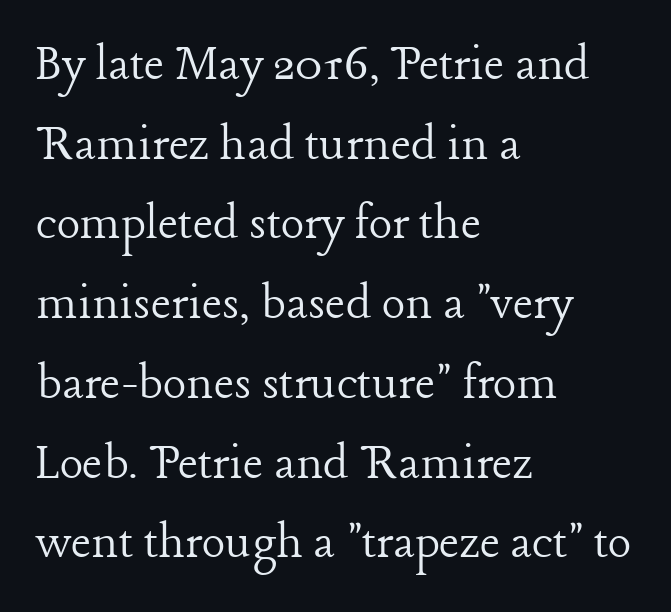
The image shows 55 px light serif type, upright; set left-aligned, normal line spacing (1.45x), normal letter spacing, not underlined; low stroke contrast and a medium x-height.
